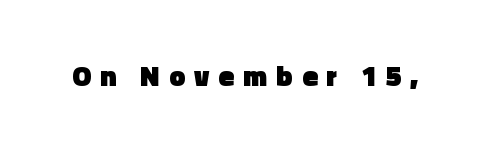
{"serif": "no", "italic": "no", "bold": "yes", "weight": "heavy", "width": "normal", "x_height": "medium", "monospaced": "no", "underline": "no", "letter_spacing": "wide", "letter_spacing_em": 0.33, "glyph_px": 28}
